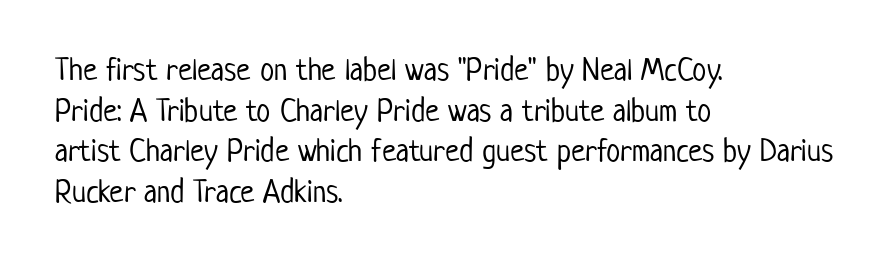
The image shows 32 px light, condensed sans-serif type, upright; set left-aligned, normal line spacing (1.27x), normal letter spacing, not underlined; low stroke contrast and a medium x-height.
